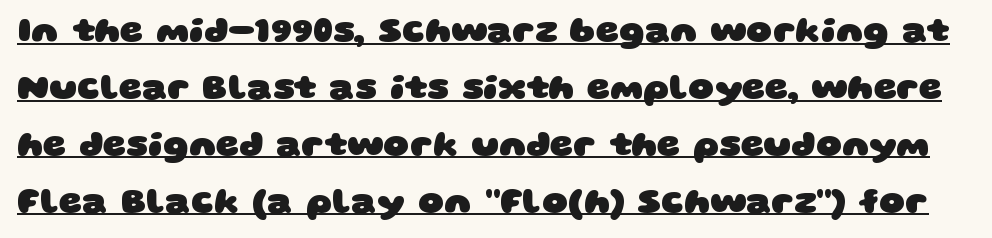
{"serif": "no", "bold": "yes", "weight": "heavy", "width": "wide", "stroke_contrast": "low", "x_height": "large", "monospaced": "no", "underline": "yes", "line_spacing": "normal", "line_spacing_ratio": 1.58, "letter_spacing": "normal", "letter_spacing_em": 0.0, "glyph_px": 36}
